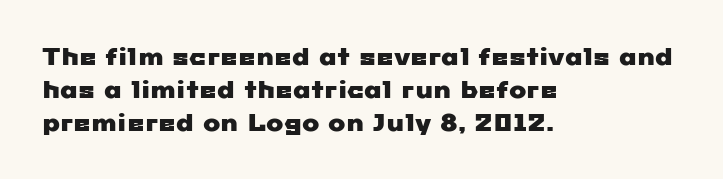
The image shows 23 px text type; set left-aligned, normal line spacing (1.43x), normal letter spacing, not underlined.
